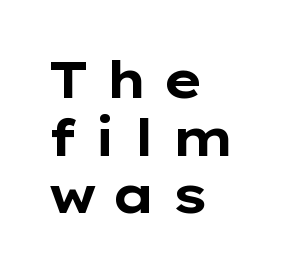
Substantial extra tracking has been applied to these lines. You could not count columns in this text — the font is proportionally spaced. Every row of glyphs begins at an identical x-position on the left. Vertical strokes here are truly vertical.
